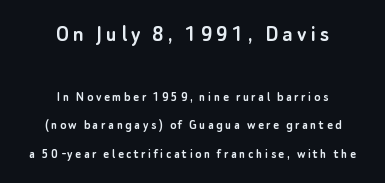
The image shows 24 px text type, upright; set centered, loose line spacing (2.06x), not underlined; the first (top) block is 1.71x larger.
